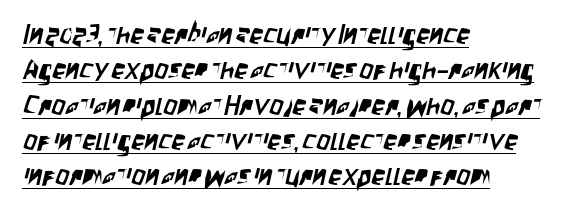
{"underline": "yes", "align": "left", "line_spacing": "normal", "line_spacing_ratio": 1.31, "letter_spacing": "normal", "letter_spacing_em": 0.0, "glyph_px": 27}
